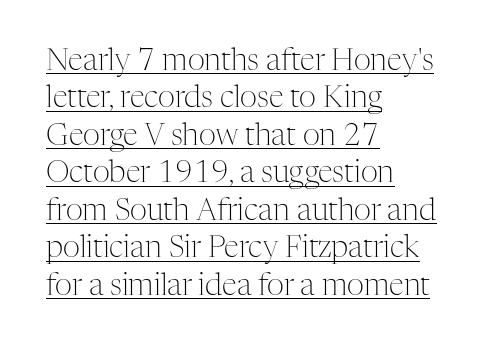
{"serif": "yes", "italic": "no", "bold": "no", "weight": "light", "width": "normal", "stroke_contrast": "medium", "x_height": "medium", "monospaced": "no", "underline": "yes", "align": "left", "line_spacing": "normal", "line_spacing_ratio": 1.25, "letter_spacing": "normal", "letter_spacing_em": 0.0, "glyph_px": 30}
